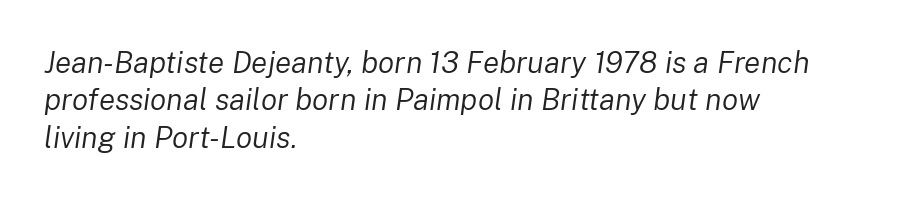
Regular leading. Stroke thickness stays within the range of a standard reading face or lighter. Think of a printed novel: that variable character pitch is what you see here. The gap between lines stays unmarked. The lettering tilts uniformly, giving the passage an italic look.
